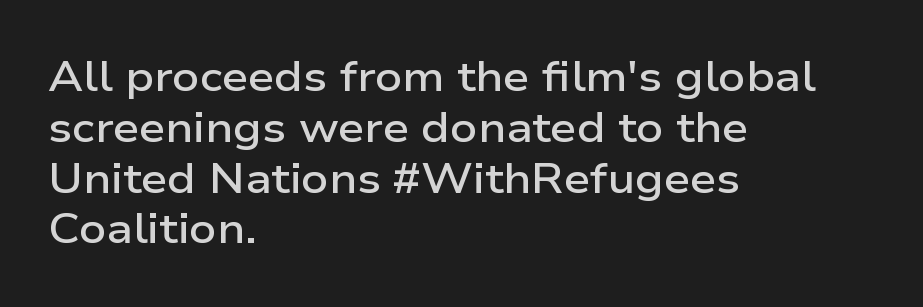
Q: Is the text bold? A: Semi-bold.
Q: Is the text italic (slanted)? A: No, it is upright.
Q: Is the typeface a serif or a sans-serif typeface? A: Sans-serif.
Q: Is the text underlined? A: No.
Q: How is the paragraph aligned? A: Left-aligned.
Q: Is the spacing between letters normal or unusually wide? A: Normal.
Q: Width (condensed, normal, or wide)? A: Wide.
Q: Stroke contrast? A: Low.
Q: x-height? A: Medium.
Q: Monospaced? A: No.
